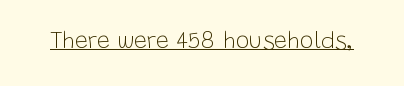
{"italic": "no", "bold": "no", "underline": "yes", "letter_spacing": "normal", "letter_spacing_em": 0.0, "glyph_px": 23}
